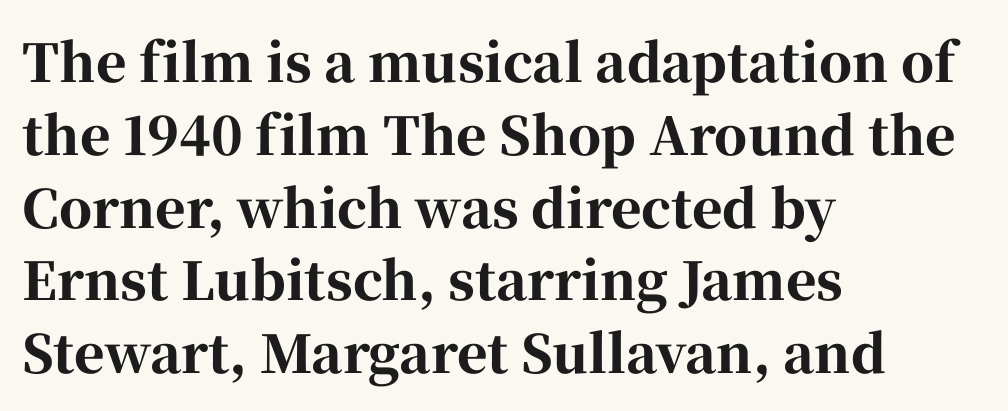
Q: Is the text bold? A: Yes.
Q: Is the text italic (slanted)? A: No, it is upright.
Q: Is the typeface a serif or a sans-serif typeface? A: Serif.
Q: Is the text underlined? A: No.
Q: How is the paragraph aligned? A: Left-aligned.
Q: Is the spacing between letters normal or unusually wide? A: Normal.
Q: Is the spacing between lines tight, normal or loose? A: Normal.
Q: Width (condensed, normal, or wide)? A: Normal.
Q: Stroke contrast? A: High.
Q: x-height? A: Medium.
Q: Monospaced? A: No.
